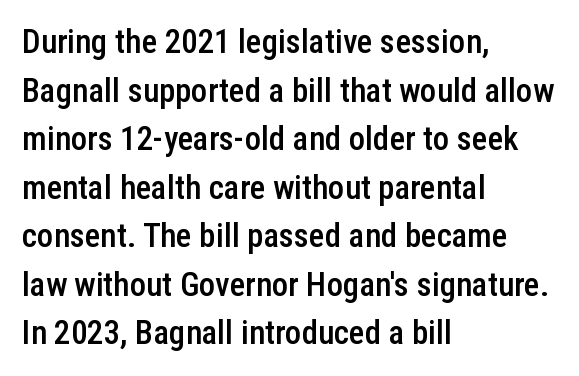
{"serif": "no", "italic": "no", "bold": "semi", "weight": "semibold", "width": "condensed", "stroke_contrast": "low", "x_height": "medium", "monospaced": "no", "underline": "no", "align": "left", "line_spacing": "normal", "line_spacing_ratio": 1.47, "letter_spacing": "normal", "letter_spacing_em": 0.0, "glyph_px": 33}
